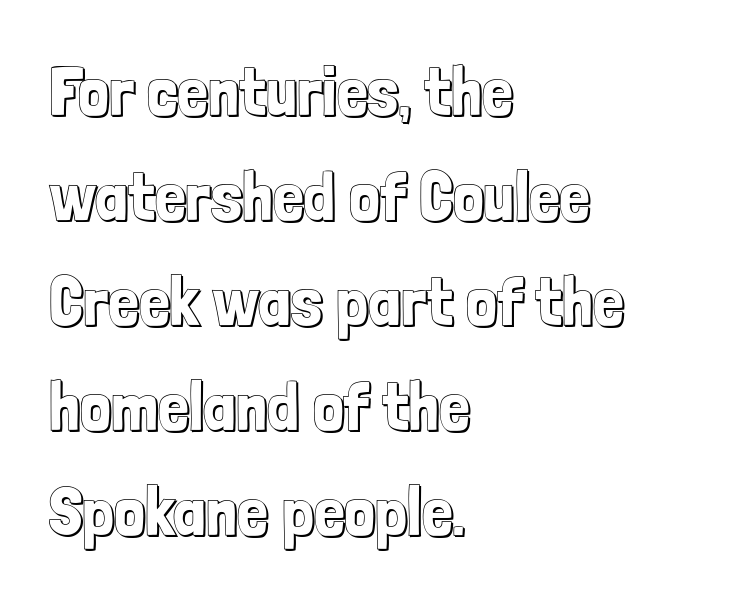
{"italic": "no", "width": "condensed", "x_height": "medium", "monospaced": "no", "underline": "no", "align": "left", "line_spacing": "normal", "line_spacing_ratio": 1.52, "letter_spacing": "normal", "letter_spacing_em": 0.0, "glyph_px": 69}
